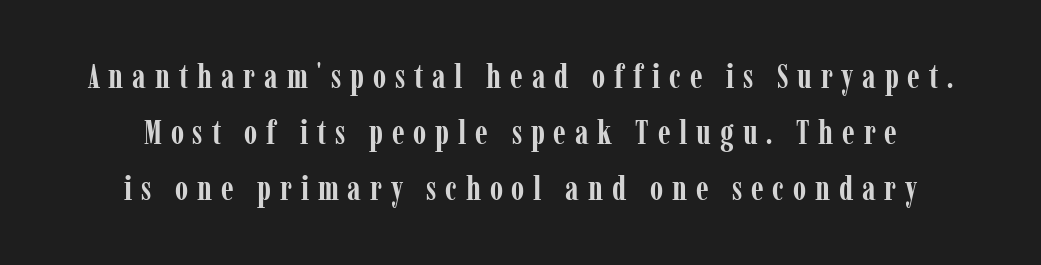
{"serif": "yes", "italic": "no", "bold": "yes", "weight": "semibold", "width": "condensed", "stroke_contrast": "low", "x_height": "medium", "monospaced": "no", "underline": "no", "line_spacing": "normal", "line_spacing_ratio": 1.65, "letter_spacing": "wide", "letter_spacing_em": 0.26, "glyph_px": 34}
